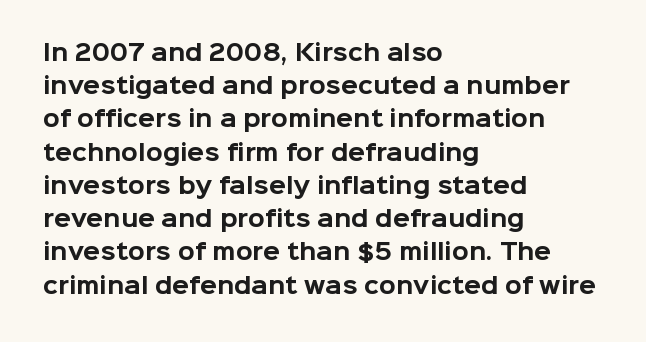
The image shows 22 px bold type, upright; set left-aligned, normal line spacing (1.51x), normal letter spacing, not underlined.
